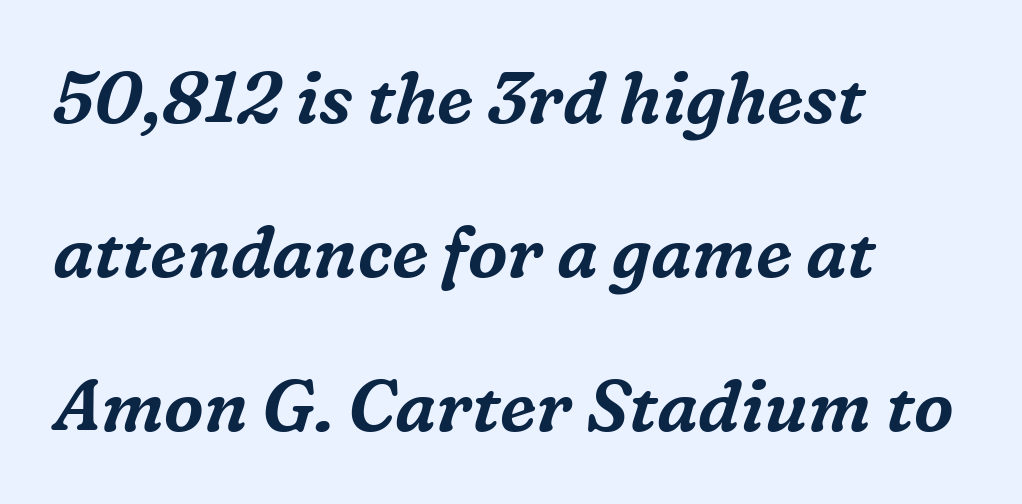
The image shows 71 px serif type, italic (leaning right); set left-aligned, loose line spacing (2.17x), normal letter spacing, not underlined; medium stroke contrast and a medium x-height.
